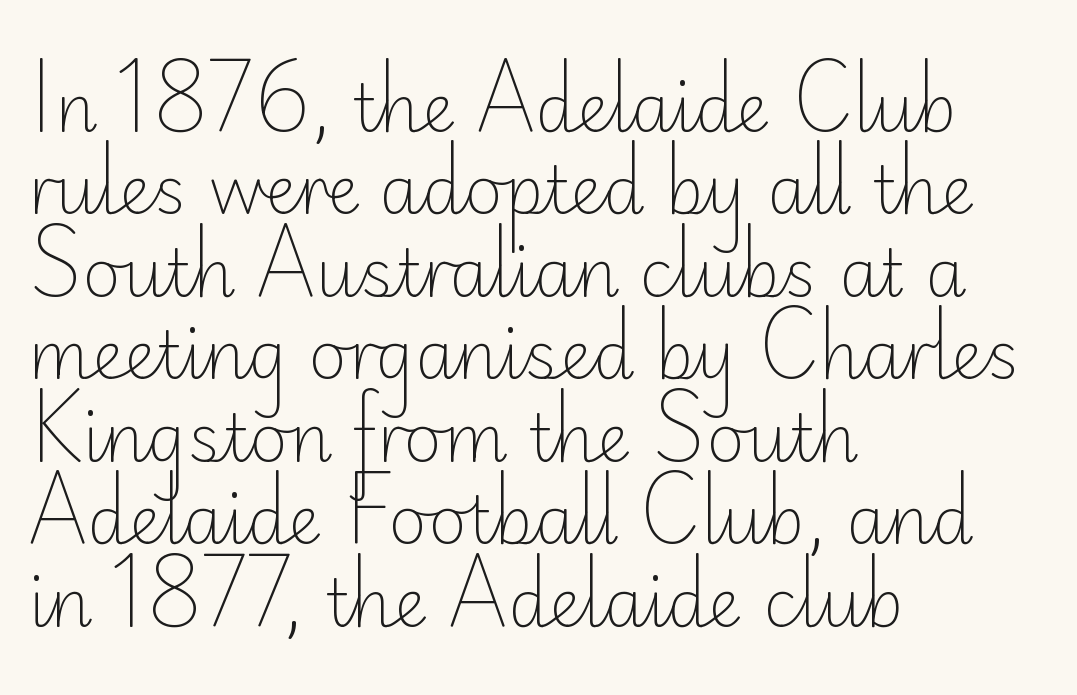
The image shows 66 px light sans-serif type, upright; set left-aligned, normal line spacing (1.25x), normal letter spacing, not underlined; low stroke contrast and a small x-height.
